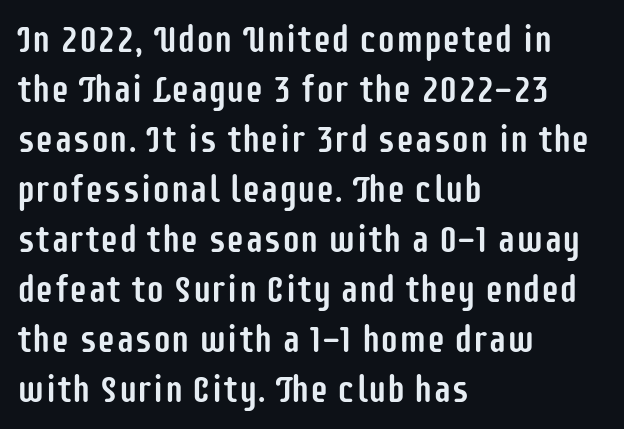
The image shows 37 px condensed sans-serif type, upright; set left-aligned, normal line spacing (1.35x), normal letter spacing, not underlined; low stroke contrast and a large x-height.
